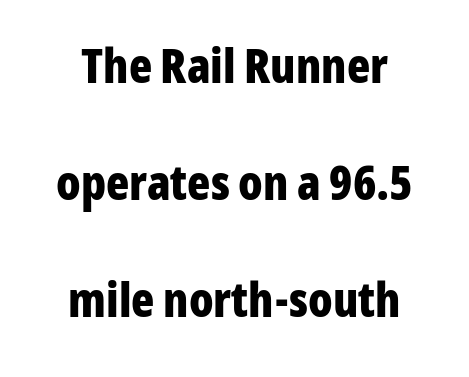
Q: Is the text bold? A: Yes.
Q: Is the text italic (slanted)? A: No, it is upright.
Q: Is the typeface a serif or a sans-serif typeface? A: Sans-serif.
Q: Is the text underlined? A: No.
Q: Is the spacing between letters normal or unusually wide? A: Normal.
Q: Is the spacing between lines tight, normal or loose? A: Loose.
Q: Width (condensed, normal, or wide)? A: Condensed.
Q: Stroke contrast? A: Low.
Q: x-height? A: Medium.
Q: Monospaced? A: No.
